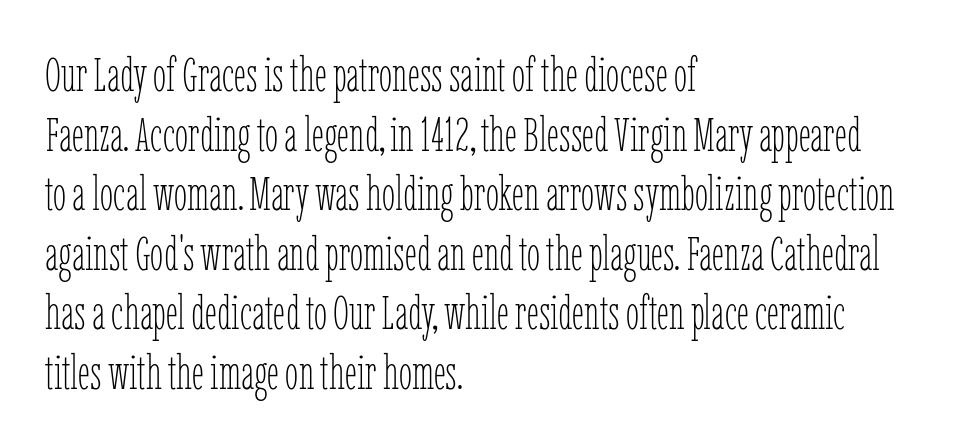
This rendering features lettering with no underline. Typeset ragged right — the left edge is the straight one. Is the type heavy? It reads as light-to-regular instead. Posture: straight, roman, zero tilt.
